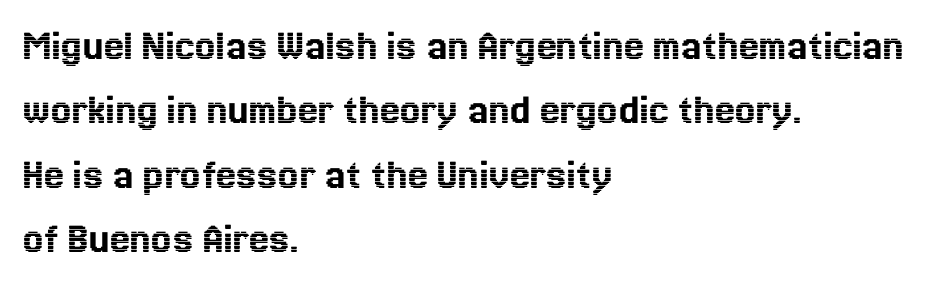
The compositor pushed each line to the left boundary. Bare-footed words on every line. When letters stand straight like this, we call the style roman or upright. There is no visible air inserted between adjacent glyphs. The letters advance in unequal steps, a hallmark of proportional type.
